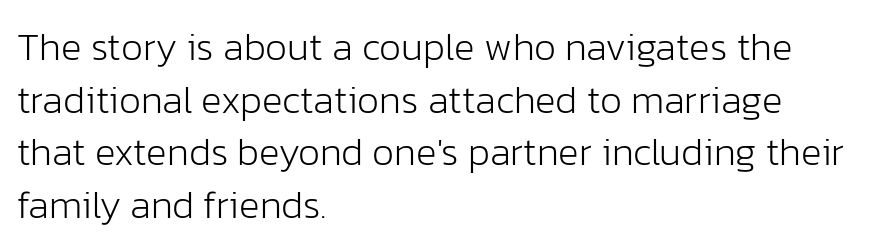
{"serif": "no", "italic": "no", "bold": "no", "weight": "light", "width": "normal", "stroke_contrast": "low", "x_height": "medium", "monospaced": "no", "underline": "no", "align": "left", "line_spacing": "normal", "line_spacing_ratio": 1.35, "letter_spacing": "normal", "letter_spacing_em": 0.0, "glyph_px": 39}
